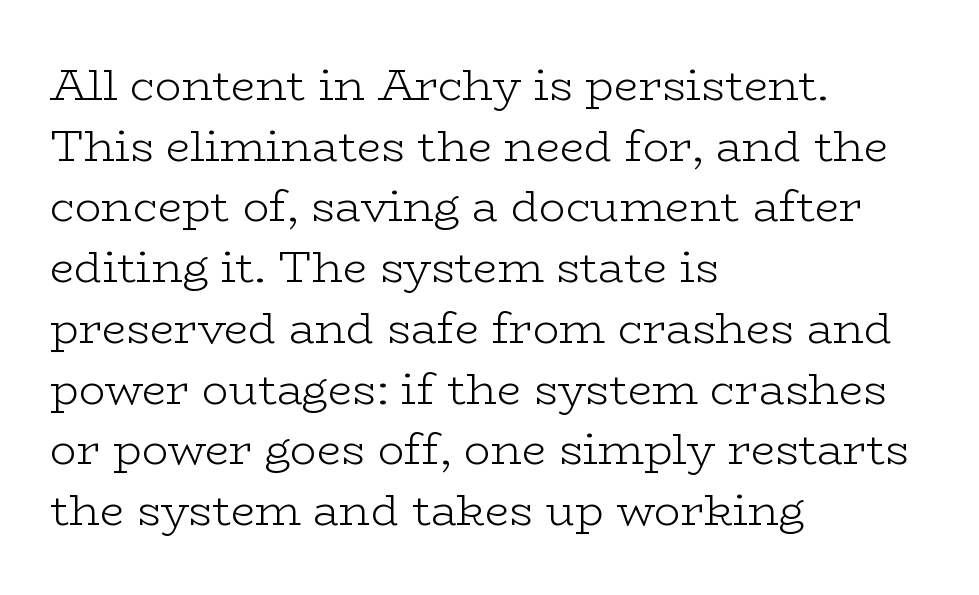
Q: Is the text bold? A: No.
Q: Is the text italic (slanted)? A: No, it is upright.
Q: Is the typeface a serif or a sans-serif typeface? A: Serif.
Q: Is the text underlined? A: No.
Q: How is the paragraph aligned? A: Left-aligned.
Q: Is the spacing between letters normal or unusually wide? A: Normal.
Q: Is the spacing between lines tight, normal or loose? A: Normal.
Q: Width (condensed, normal, or wide)? A: Wide.
Q: Stroke contrast? A: Low.
Q: x-height? A: Medium.
Q: Monospaced? A: No.
